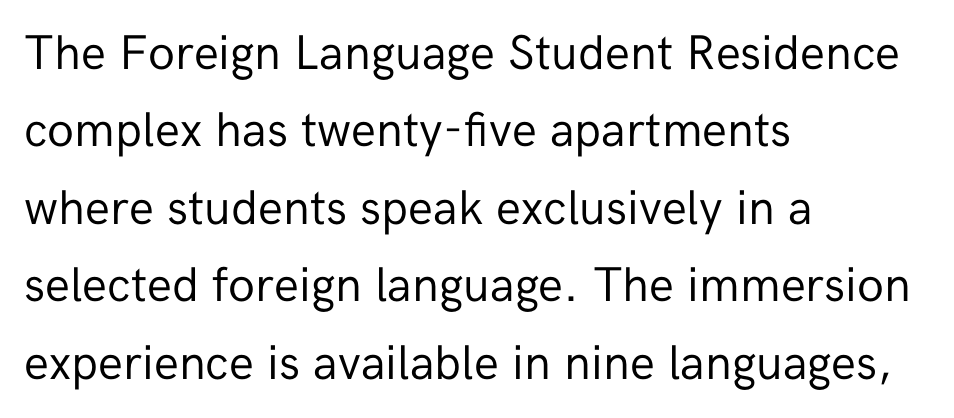
Q: Is the text bold? A: No.
Q: Is the text italic (slanted)? A: No, it is upright.
Q: Is the typeface a serif or a sans-serif typeface? A: Sans-serif.
Q: Is the text underlined? A: No.
Q: How is the paragraph aligned? A: Left-aligned.
Q: Is the spacing between letters normal or unusually wide? A: Normal.
Q: Is the spacing between lines tight, normal or loose? A: Normal.
Q: Width (condensed, normal, or wide)? A: Normal.
Q: Stroke contrast? A: Low.
Q: x-height? A: Medium.
Q: Monospaced? A: No.
